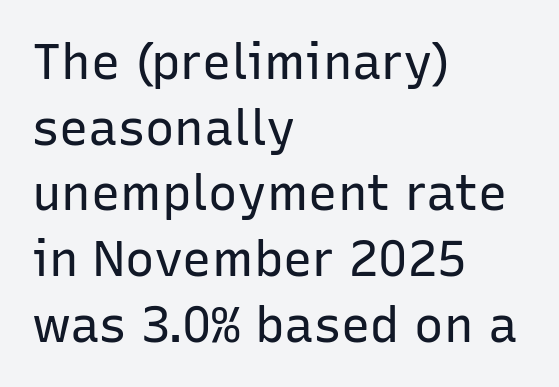
The image shows 49 px regular-weight sans-serif type, upright; set left-aligned, normal line spacing (1.34x), normal letter spacing, not underlined; low stroke contrast and a medium x-height.
